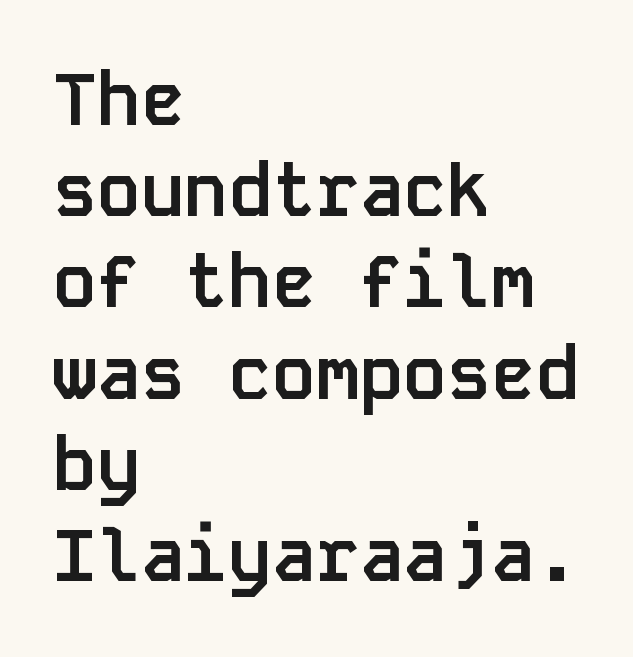
{"serif": "no", "italic": "no", "bold": "yes", "weight": "semibold", "width": "normal", "stroke_contrast": "low", "x_height": "large", "monospaced": "yes", "underline": "no", "align": "left", "line_spacing": "normal", "line_spacing_ratio": 1.25, "letter_spacing": "normal", "letter_spacing_em": 0.0, "glyph_px": 73}
